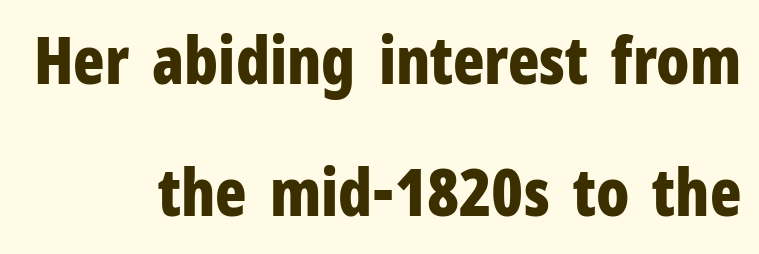
{"serif": "no", "italic": "no", "bold": "yes", "weight": "bold", "width": "condensed", "stroke_contrast": "low", "x_height": "medium", "monospaced": "no", "underline": "no", "align": "right", "line_spacing": "loose", "line_spacing_ratio": 2.03, "letter_spacing": "normal", "letter_spacing_em": 0.0, "glyph_px": 65}
